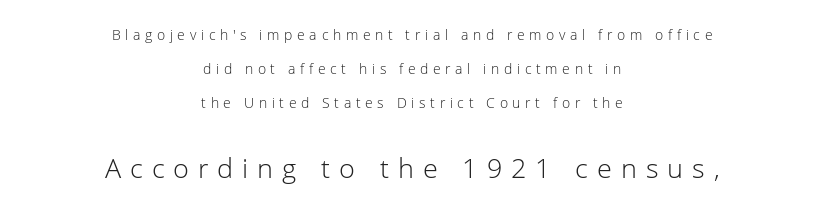
Between one letter and the next there's a generous, obvious gap. Honestly, the rows look like they've been pulled way apart. The lines are quadded center. The passage shown is not underscored anywhere. Heaviness? Minimal to ordinary, like unemphasized prose.
